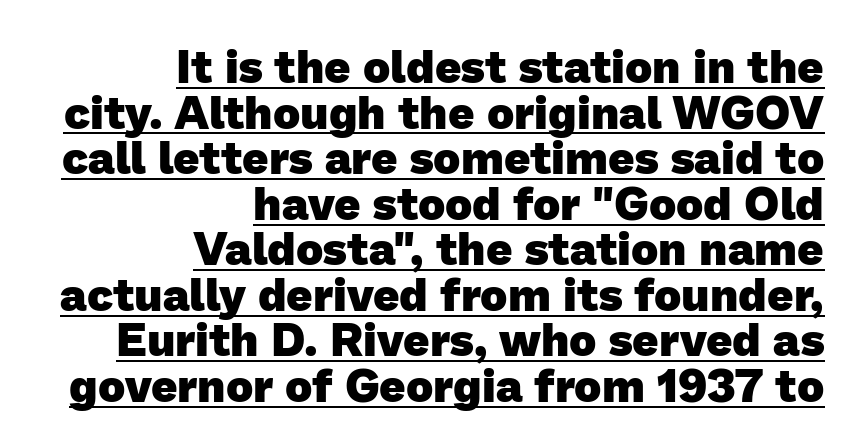
The image shows 46 px heavy sans-serif type; set right-aligned, tight line spacing (0.99x), normal letter spacing, underlined; low stroke contrast and a medium x-height.
